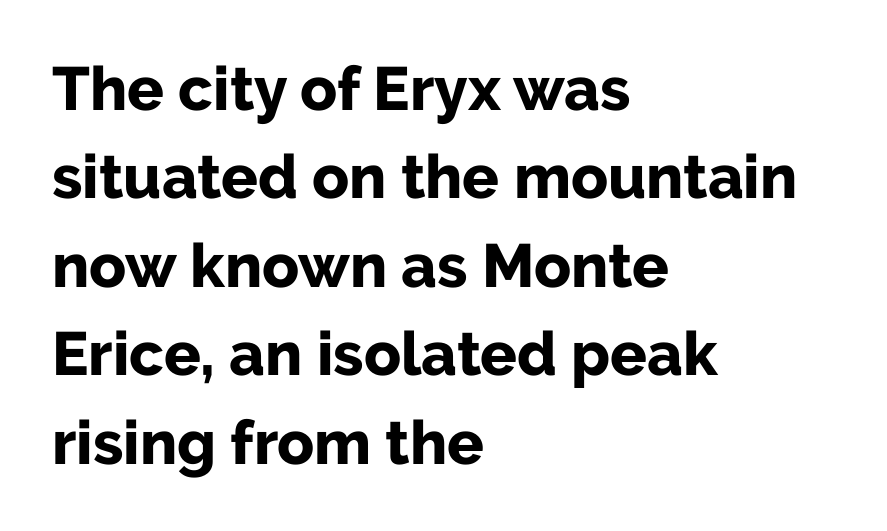
Q: Is the text bold? A: Yes.
Q: Is the text italic (slanted)? A: No, it is upright.
Q: Is the typeface a serif or a sans-serif typeface? A: Sans-serif.
Q: Is the text underlined? A: No.
Q: How is the paragraph aligned? A: Left-aligned.
Q: Is the spacing between letters normal or unusually wide? A: Normal.
Q: Is the spacing between lines tight, normal or loose? A: Normal.
Q: Width (condensed, normal, or wide)? A: Normal.
Q: Stroke contrast? A: Low.
Q: x-height? A: Medium.
Q: Monospaced? A: No.
